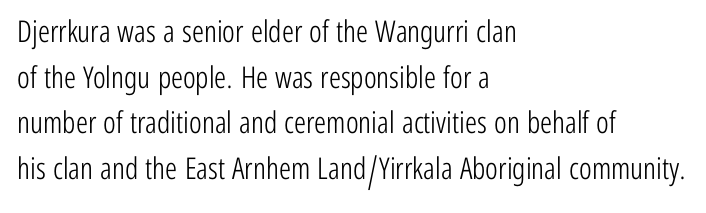
{"serif": "no", "italic": "no", "bold": "no", "weight": "light", "width": "condensed", "stroke_contrast": "low", "x_height": "medium", "monospaced": "no", "underline": "no", "align": "left", "line_spacing": "normal", "line_spacing_ratio": 1.52, "letter_spacing": "normal", "letter_spacing_em": 0.0, "glyph_px": 30}
